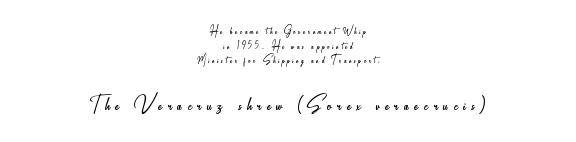
The image shows 28 px light, condensed sans-serif type; set centered, tight line spacing (1.05x), unusually wide letter spacing (+0.2 em), not underlined; the second (bottom) block is 2.0x larger; low stroke contrast and a small x-height.
